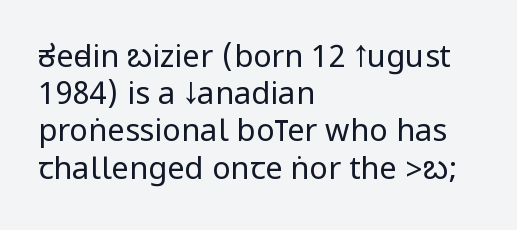
The image shows 31 px regular-weight, condensed sans-serif type, upright; set left-aligned, line spacing 1.2x, normal letter spacing, not underlined; low stroke contrast.
